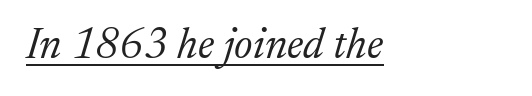
{"serif": "yes", "italic": "yes", "lean": "right", "slant_degrees": 17, "bold": "no", "weight": "light", "width": "normal", "stroke_contrast": "medium", "x_height": "medium", "monospaced": "no", "underline": "yes", "align": "left", "letter_spacing": "normal", "letter_spacing_em": 0.0, "glyph_px": 43}
